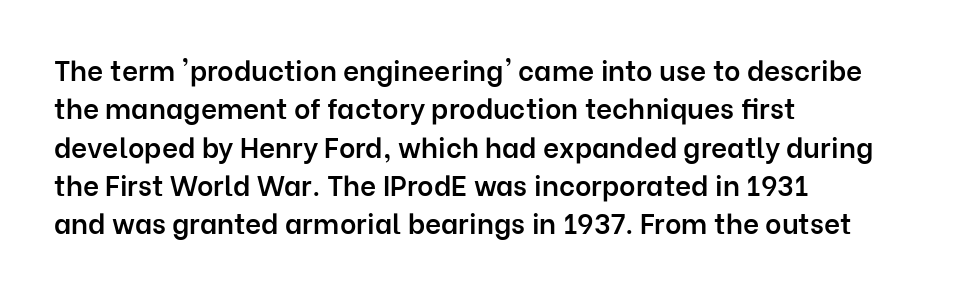
The image shows 28 px semibold sans-serif type, upright; set left-aligned, normal line spacing (1.37x), normal letter spacing, not underlined; low stroke contrast and a medium x-height.
